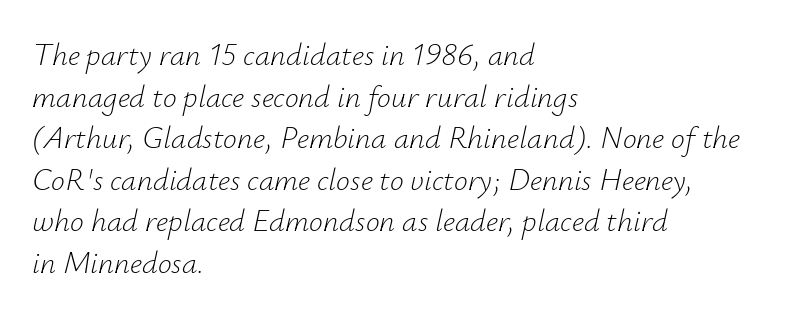
The image shows 31 px light type, italic (leaning right); set left-aligned, normal line spacing (1.34x), normal letter spacing, not underlined; low stroke contrast and a small x-height.
